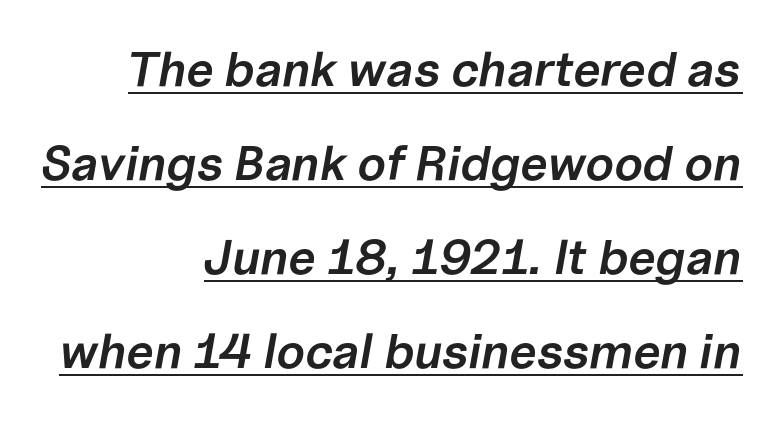
Q: Is the text bold? A: Semi-bold.
Q: Is the text italic (slanted)? A: Yes, it leans right by about 10 degrees.
Q: Is the text underlined? A: Yes.
Q: How is the paragraph aligned? A: Right-aligned.
Q: Is the spacing between letters normal or unusually wide? A: Normal.
Q: Is the spacing between lines tight, normal or loose? A: Loose.
Q: Width (condensed, normal, or wide)? A: Normal.
Q: Stroke contrast? A: Low.
Q: x-height? A: Medium.
Q: Monospaced? A: No.
